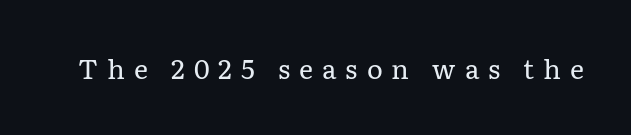
Rule under the text: the space is simply empty. The face used here is rendered with a markedly widened letterfit. Does the lettering tilt? It doesn't — this is upright. Letters have the restrained weight of plain body copy at most.
